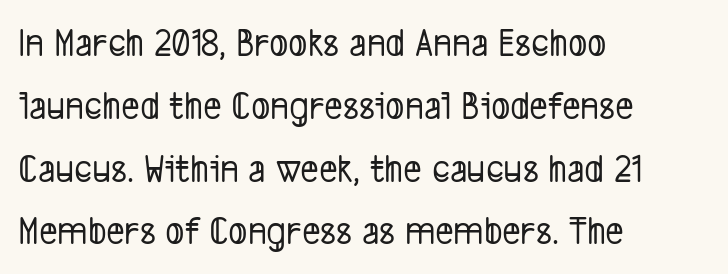
Q: Is the typeface a serif or a sans-serif typeface? A: Sans-serif.
Q: Is the text underlined? A: No.
Q: How is the paragraph aligned? A: Left-aligned.
Q: Is the spacing between letters normal or unusually wide? A: Normal.
Q: Is the spacing between lines tight, normal or loose? A: Normal.
Q: Width (condensed, normal, or wide)? A: Condensed.
Q: Stroke contrast? A: Low.
Q: x-height? A: Medium.
Q: Monospaced? A: No.
